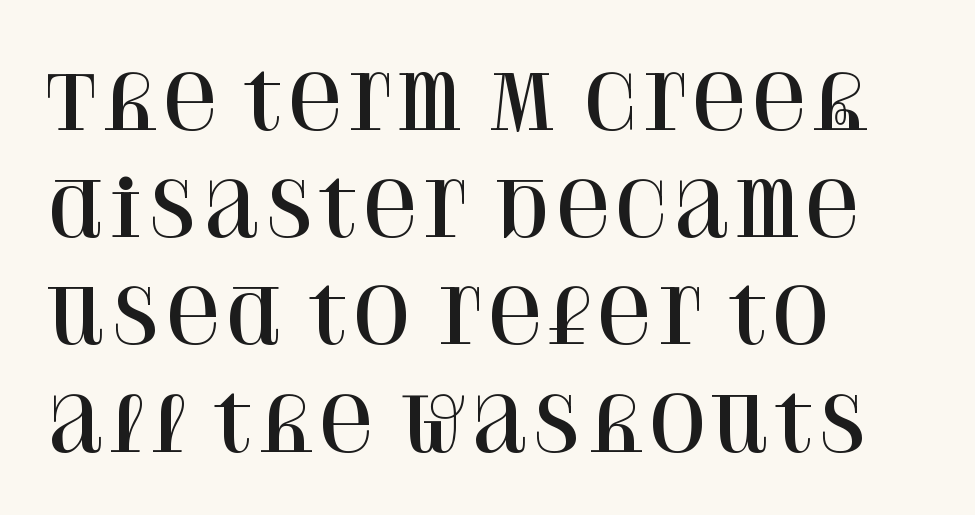
The image shows 75 px serif type, upright; set left-aligned, normal line spacing (1.43x), normal letter spacing, not underlined; high stroke contrast and a large x-height.
